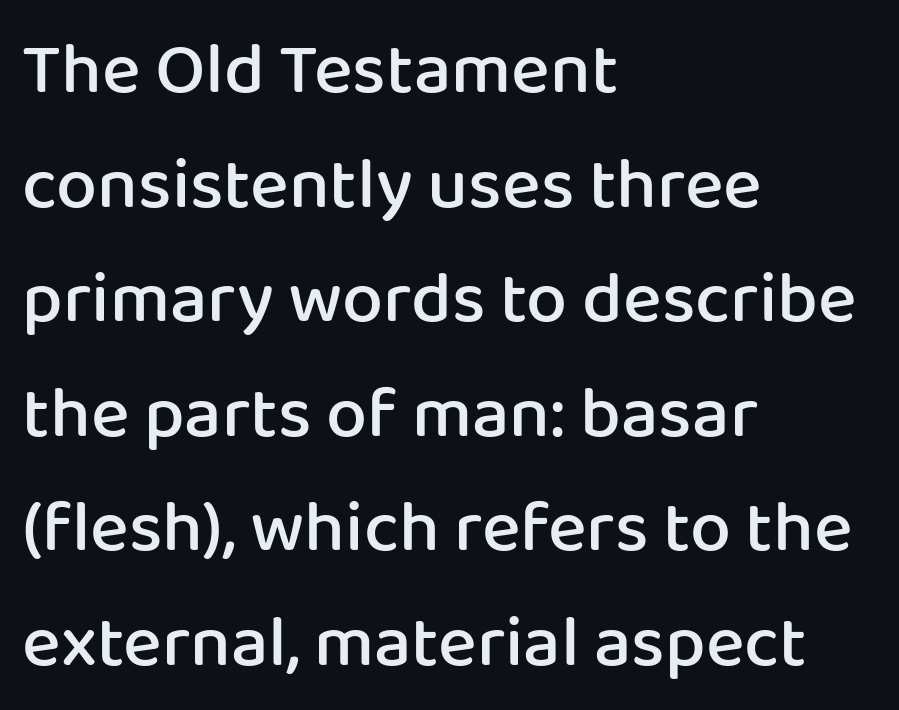
{"serif": "no", "italic": "no", "bold": "semi", "weight": "semibold", "width": "normal", "stroke_contrast": "low", "x_height": "medium", "monospaced": "no", "underline": "no", "align": "left", "line_spacing": "normal", "line_spacing_ratio": 1.57, "letter_spacing": "normal", "letter_spacing_em": 0.0, "glyph_px": 73}
